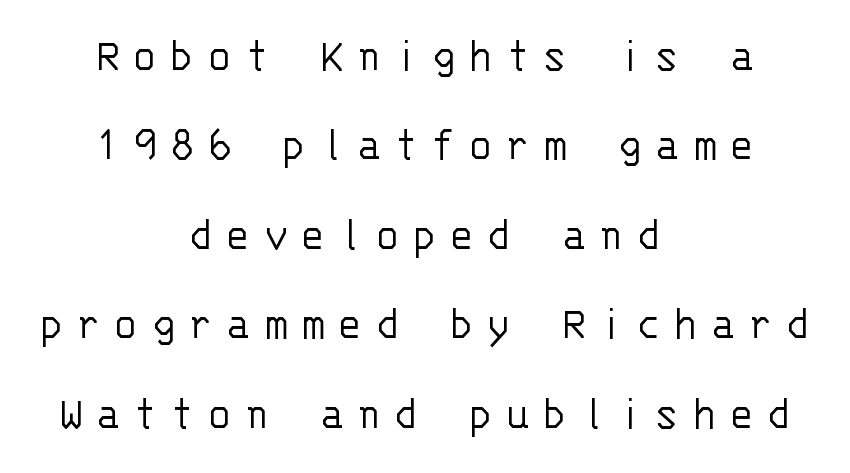
Does the lettering tilt? It doesn't — this is upright. Plain, unruled lines of type. Where is the straight margin? There isn't one; the lines are centered. Students, note that the glyphs here are deliberately spaced far apart.
